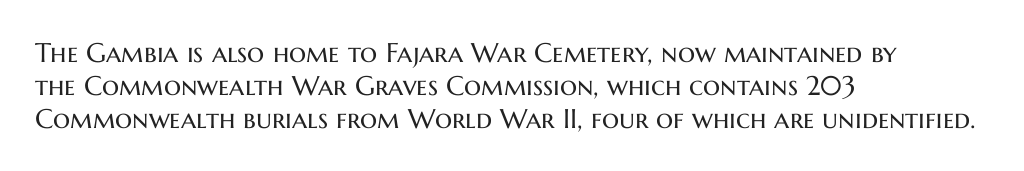
The type sits square on the baseline with zero lean. All the whitespace from short lines collects on the right. Students, note that the glyphs here touch the page at normal intervals. Weight class: somewhere from thin through regular. The foot of each line stays bare and open.
